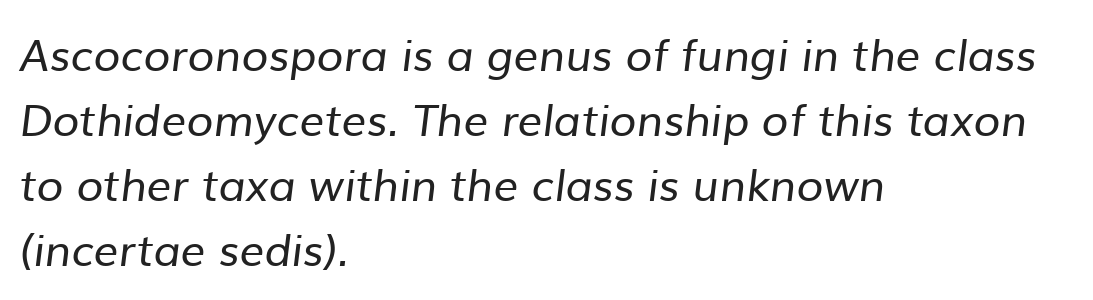
The image shows 44 px regular-weight sans-serif type; set left-aligned, normal line spacing (1.48x), normal letter spacing, not underlined; low stroke contrast and a medium x-height.
